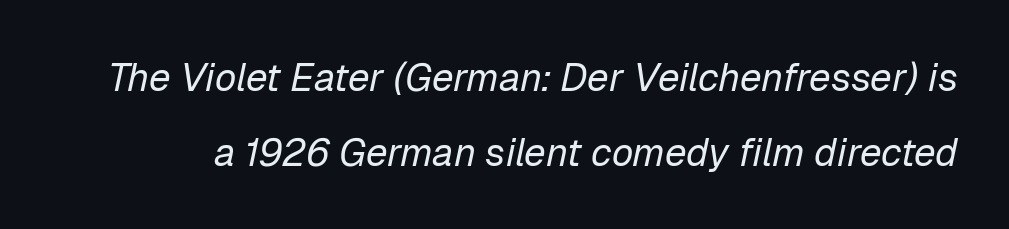
The image shows 39 px regular-weight type, italic (leaning right); set loose line spacing (1.92x), normal letter spacing, not underlined; low stroke contrast and a medium x-height.
